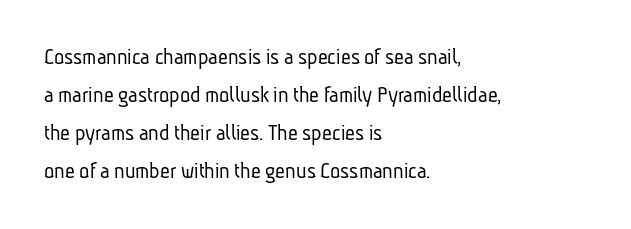
{"bold": "no", "underline": "no", "align": "left", "line_spacing": "normal", "line_spacing_ratio": 1.59, "letter_spacing": "normal", "letter_spacing_em": 0.0, "glyph_px": 24}
